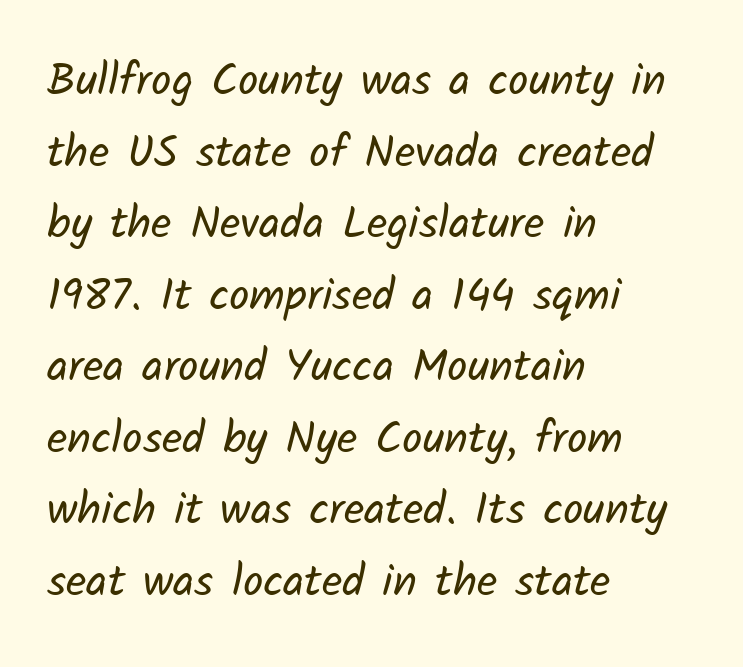
The glyphs are unaccompanied by any horizontal stroke below them. Looks like regular typesetting: each glyph gets only the width it needs. Look at the bottom of the vertical strokes: they stop flat, with no serifs. These glyphs show unthickened strokes, regular width or finer.
